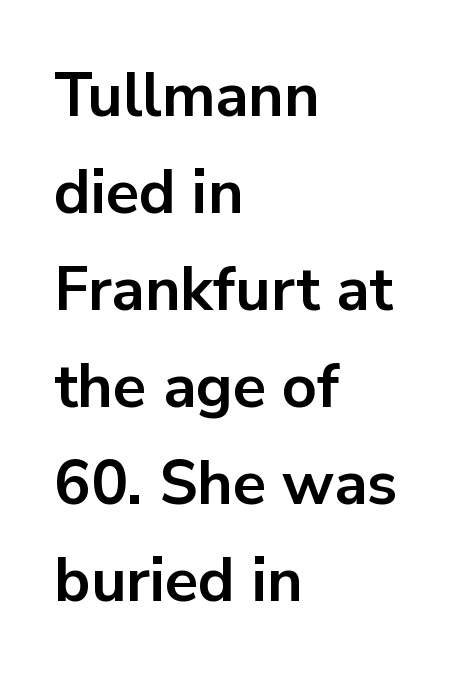
{"serif": "no", "italic": "no", "bold": "yes", "weight": "bold", "width": "normal", "stroke_contrast": "low", "x_height": "medium", "monospaced": "no", "underline": "no", "align": "left", "line_spacing": "normal", "line_spacing_ratio": 1.59, "letter_spacing": "normal", "letter_spacing_em": 0.0, "glyph_px": 61}
